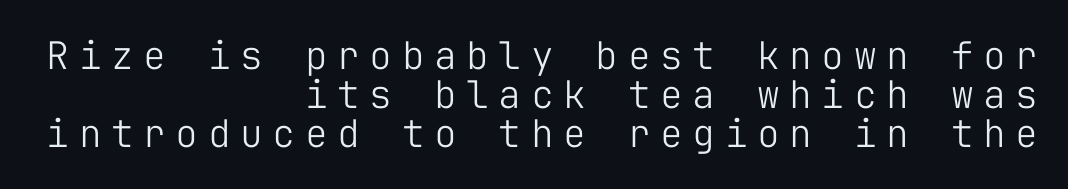
Horizontal bands of white between lines are thin slivers. You could count columns in this text — the font is strictly monospaced. Decoration check: the copy has no underline. Observe the absence of serifs on each vertical stroke in this sample.
